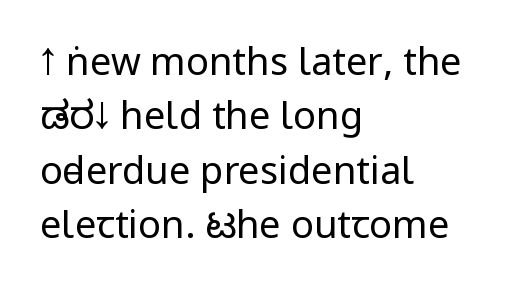
The image shows 38 px regular-weight, condensed sans-serif type, upright; set left-aligned, normal line spacing (1.43x), normal letter spacing, not underlined; low stroke contrast and a large x-height.
